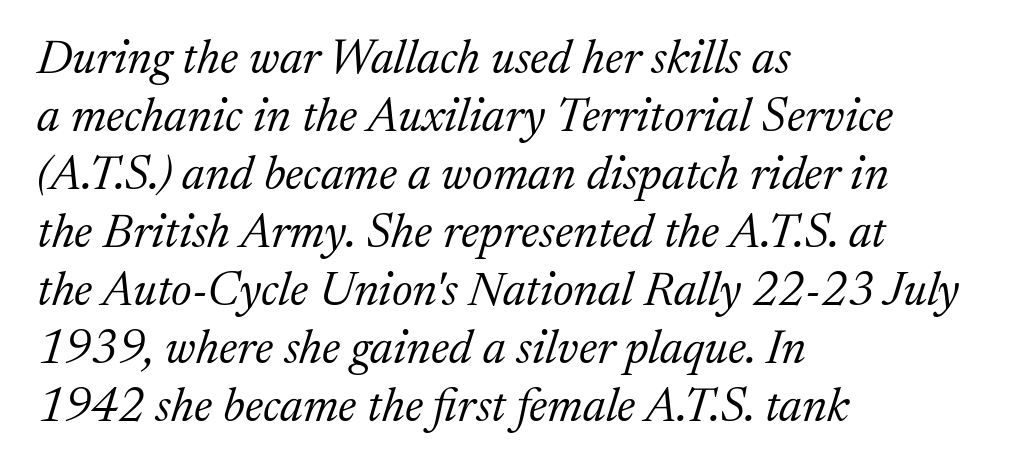
The image shows 48 px light serif type, italic (leaning right); set left-aligned, line spacing 1.21x, normal letter spacing, not underlined; medium stroke contrast and a medium x-height.
